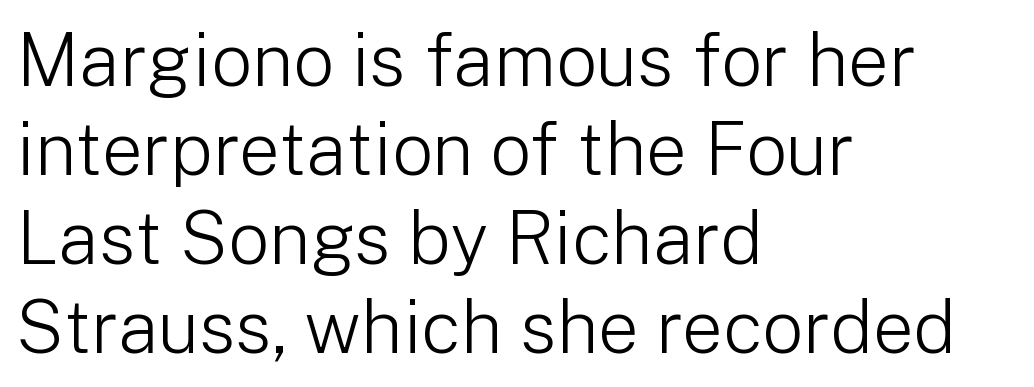
Q: Is the text bold? A: No.
Q: Is the text italic (slanted)? A: No, it is upright.
Q: Is the typeface a serif or a sans-serif typeface? A: Sans-serif.
Q: Is the text underlined? A: No.
Q: How is the paragraph aligned? A: Left-aligned.
Q: Is the spacing between letters normal or unusually wide? A: Normal.
Q: Width (condensed, normal, or wide)? A: Normal.
Q: Stroke contrast? A: Low.
Q: x-height? A: Medium.
Q: Monospaced? A: No.
